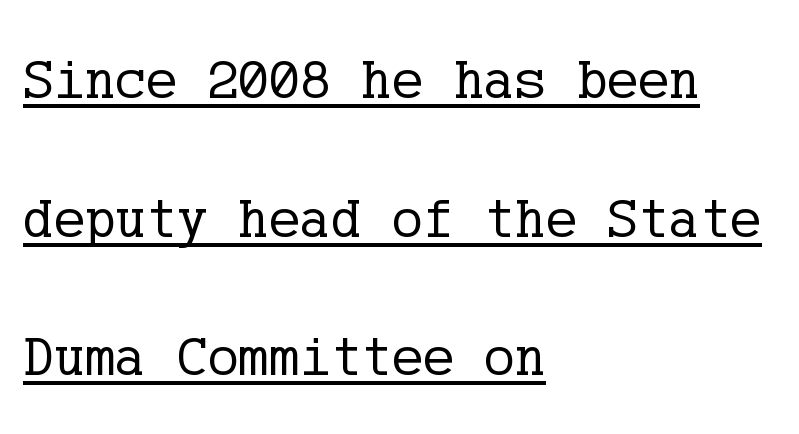
Caption: lettering with a line underneath. The designer went with a serif here, giving each stem small feet. This rendering leaves character spacing at its baseline value. Loosely led — the rows are spread out. The font is comparable to plain body text, perhaps lighter. Do the letters lean? They stand straight.
